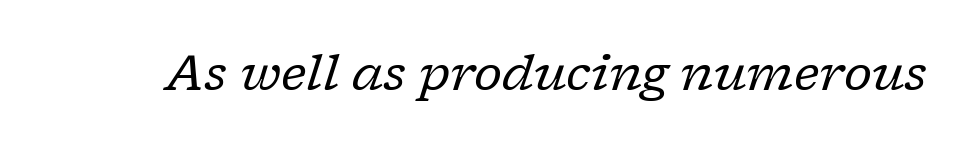
Q: Is the text bold? A: No.
Q: Is the text italic (slanted)? A: Yes, it leans right by about 17 degrees.
Q: Is the typeface a serif or a sans-serif typeface? A: Serif.
Q: Is the text underlined? A: No.
Q: Is the spacing between letters normal or unusually wide? A: Normal.
Q: Width (condensed, normal, or wide)? A: Normal.
Q: Stroke contrast? A: Low.
Q: x-height? A: Medium.
Q: Monospaced? A: No.
